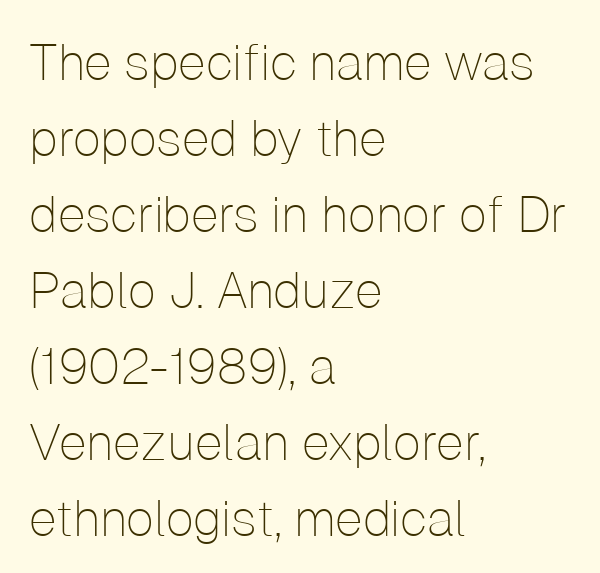
This sample uses plain, unmodified letter spacing. Posture: vertical. Underline: absent. The letters carry no serifs — their stems end cleanly without finishing strokes.
